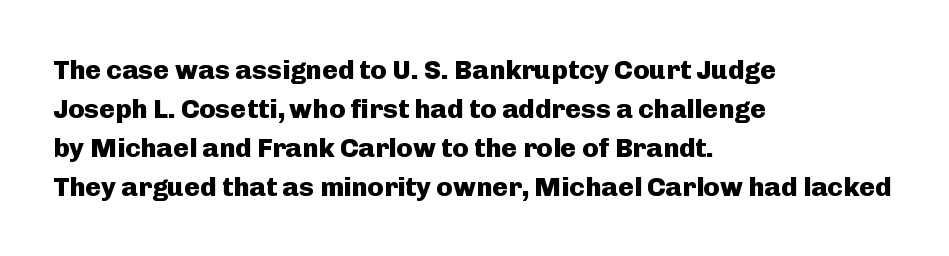
Line starts are locked; line ends wander. On the weight axis this lands at bold, roughly 700. Italic: no, the glyphs are upright roman. Glance below the letters and you will spot only blank space.
